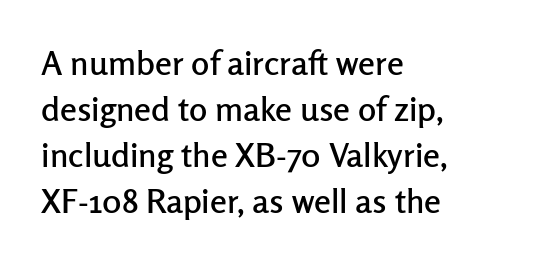
The image shows 34 px sans-serif type, upright; set left-aligned, normal line spacing (1.35x), normal letter spacing, not underlined; low stroke contrast and a medium x-height.
